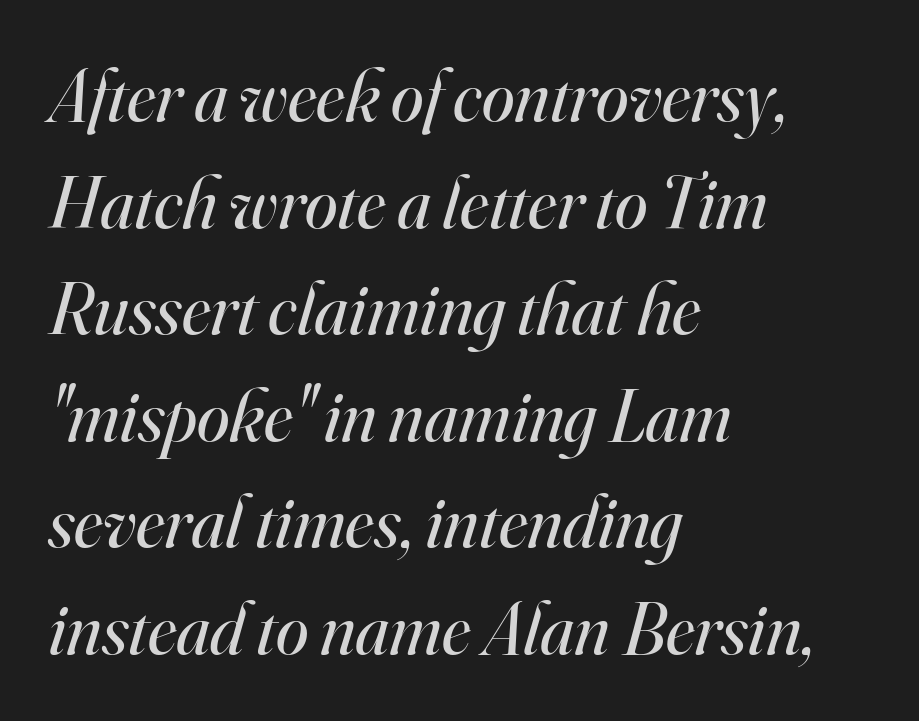
The image shows 74 px regular-weight serif type, italic (leaning right); set left-aligned, normal line spacing (1.44x), normal letter spacing, not underlined; high stroke contrast and a small x-height.
